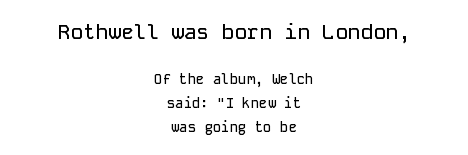
Caption: upper text group enlarged, lower text group reduced. The axis of the letterforms is exactly vertical. The space between consecutive lines is moderate. The zone under the glyphs is completely vacant.
